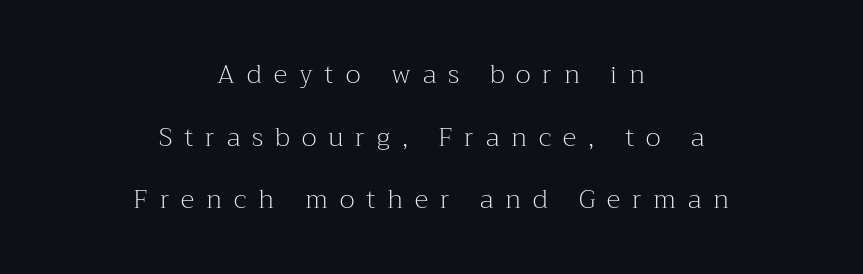
The image shows 26 px text type, upright; set centered, loose line spacing (2.41x), unusually wide letter spacing (+0.46 em), not underlined.
